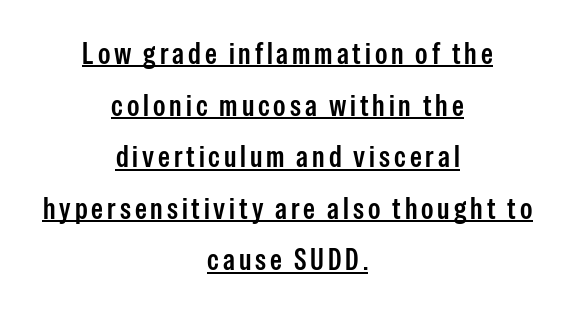
The image shows 30 px condensed sans-serif type, upright; set centered, line spacing 1.72x, underlined; low stroke contrast and a medium x-height.
